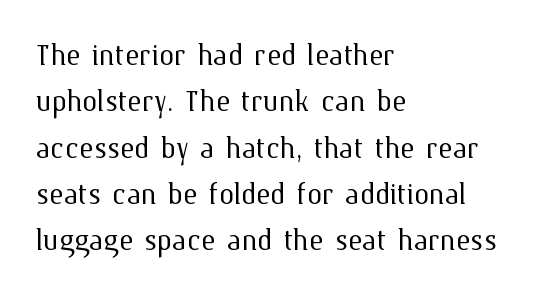
{"italic": "no", "bold": "no", "weight": "light", "width": "normal", "stroke_contrast": "medium", "x_height": "medium", "monospaced": "no", "underline": "no", "align": "left", "line_spacing_ratio": 1.22, "letter_spacing": "normal", "letter_spacing_em": 0.0, "glyph_px": 38}
